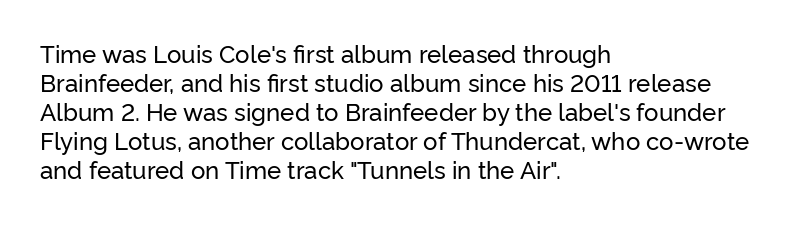
The area under the type is left untouched. Is the block centered? No — it sits flush against the left margin. Default kerning and tracking; the words read as compact shapes. Is there any slant? The stems are plumb.
